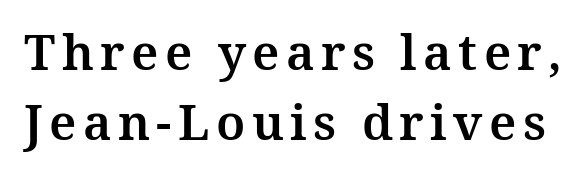
{"serif": "yes", "italic": "no", "width": "normal", "stroke_contrast": "medium", "x_height": "medium", "monospaced": "no", "underline": "no", "line_spacing": "normal", "line_spacing_ratio": 1.42, "glyph_px": 49}
